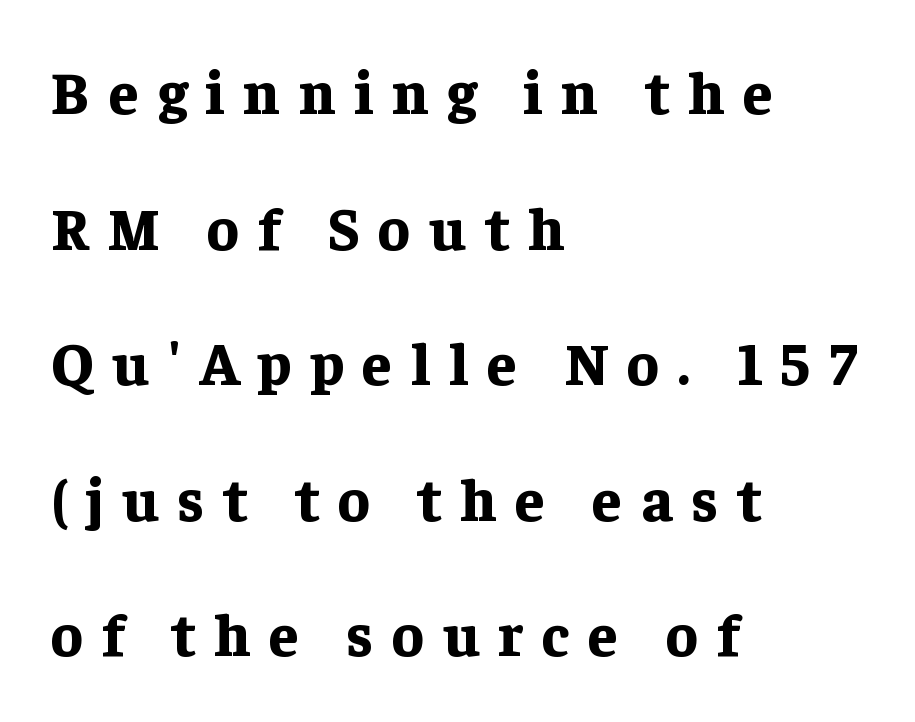
{"serif": "yes", "italic": "no", "bold": "yes", "weight": "bold", "width": "normal", "stroke_contrast": "low", "x_height": "medium", "monospaced": "no", "underline": "no", "align": "left", "line_spacing": "loose", "line_spacing_ratio": 2.26, "letter_spacing": "wide", "letter_spacing_em": 0.31, "glyph_px": 60}
